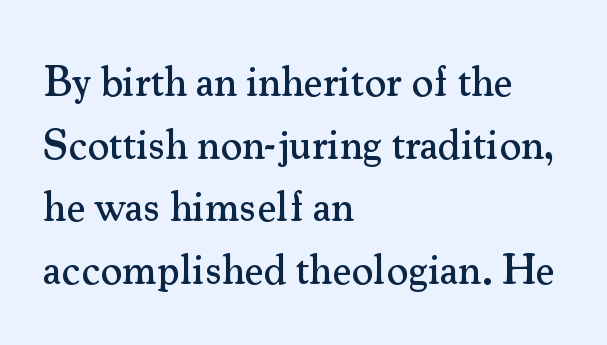
Q: Is the text italic (slanted)? A: No, it is upright.
Q: Is the typeface a serif or a sans-serif typeface? A: Serif.
Q: Is the text underlined? A: No.
Q: How is the paragraph aligned? A: Left-aligned.
Q: Is the spacing between letters normal or unusually wide? A: Normal.
Q: Is the spacing between lines tight, normal or loose? A: Normal.
Q: Width (condensed, normal, or wide)? A: Normal.
Q: Stroke contrast? A: Medium.
Q: x-height? A: Small.
Q: Monospaced? A: No.
